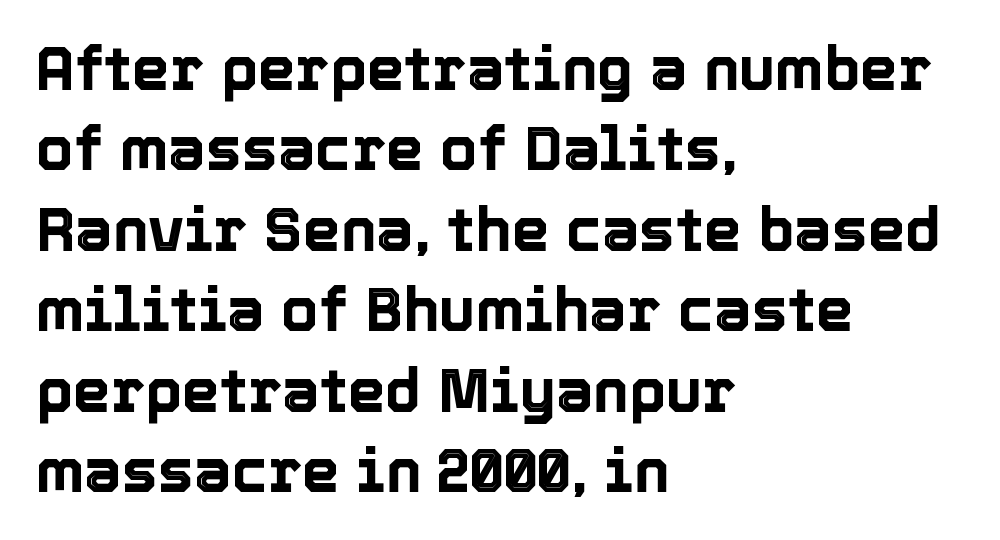
{"italic": "no", "width": "normal", "x_height": "medium", "monospaced": "no", "underline": "no", "align": "left", "line_spacing": "normal", "line_spacing_ratio": 1.34, "letter_spacing": "normal", "letter_spacing_em": 0.0, "glyph_px": 60}
